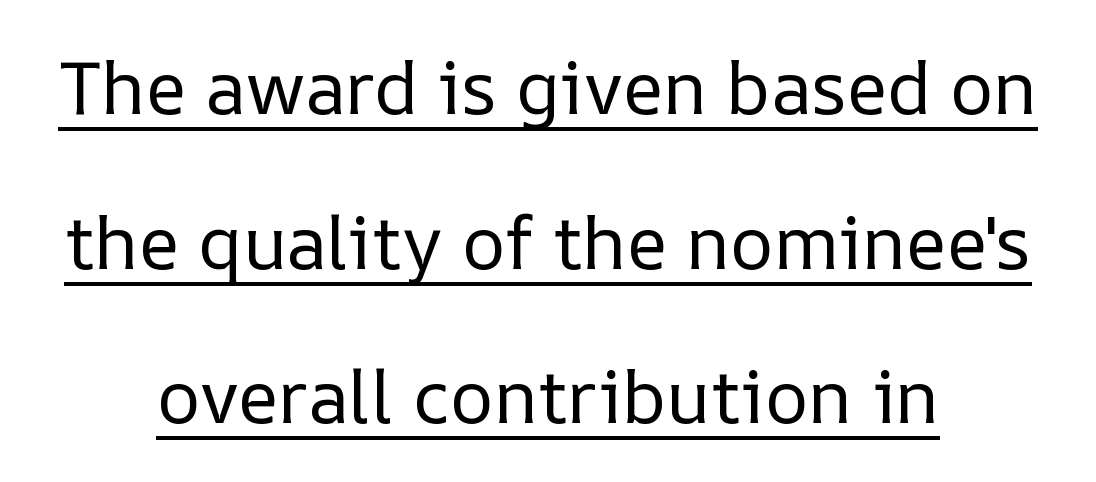
The image shows 74 px regular-weight type, upright; set centered, loose line spacing (2.09x), normal letter spacing, underlined; low stroke contrast and a medium x-height.
